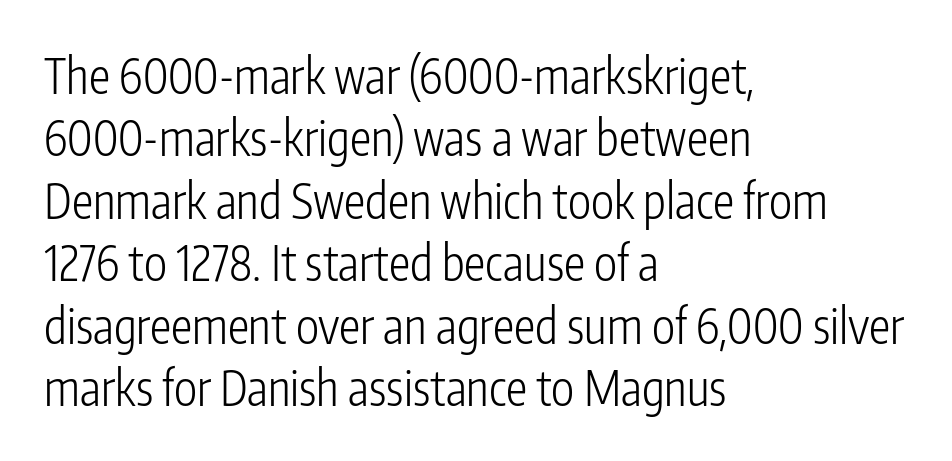
Vertical strokes here are truly vertical. Rows of type keep a routine distance in the vertical direction. Proportional: the letters do not fall into vertical columns. This rendering features lettering with no underline. This sample uses a sans-serif face. This rendering uses left alignment, leaving the right contour irregular.
